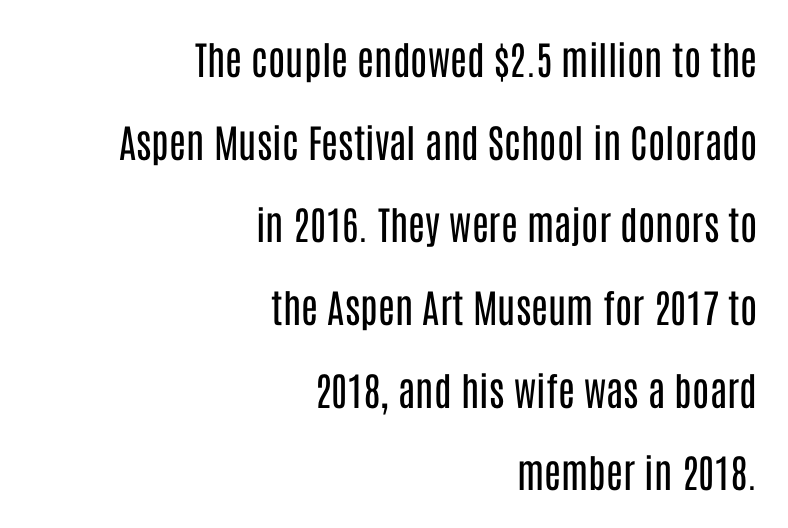
{"serif": "no", "italic": "no", "bold": "no", "weight": "regular", "width": "condensed", "stroke_contrast": "low", "x_height": "large", "monospaced": "no", "underline": "no", "align": "right", "line_spacing": "loose", "line_spacing_ratio": 2.12, "letter_spacing": "normal", "letter_spacing_em": 0.0, "glyph_px": 39}
